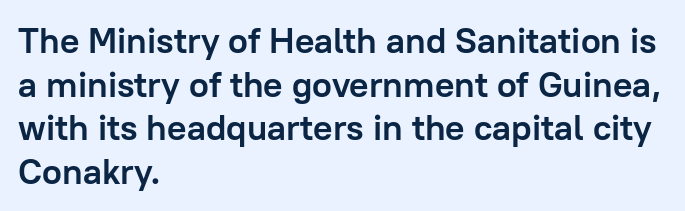
Q: Is the text bold? A: Yes.
Q: Is the text italic (slanted)? A: No, it is upright.
Q: Is the typeface a serif or a sans-serif typeface? A: Sans-serif.
Q: Is the text underlined? A: No.
Q: How is the paragraph aligned? A: Left-aligned.
Q: Is the spacing between letters normal or unusually wide? A: Normal.
Q: Width (condensed, normal, or wide)? A: Normal.
Q: Stroke contrast? A: Low.
Q: x-height? A: Medium.
Q: Monospaced? A: No.
